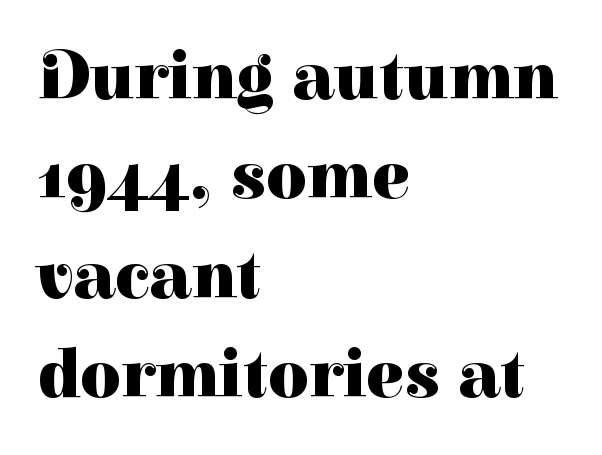
The image shows 70 px heavy serif type, upright; set left-aligned, normal line spacing (1.42x), normal letter spacing, not underlined; high stroke contrast and a medium x-height.
